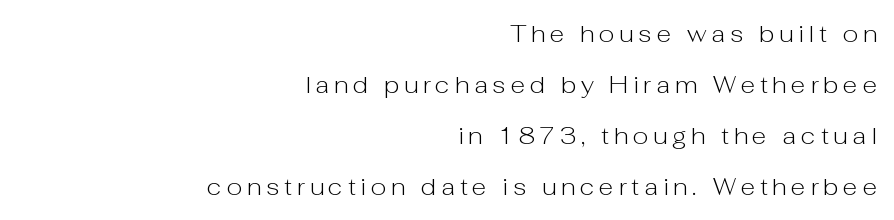
The image shows 24 px text type, upright; set right-aligned, loose line spacing (2.12x), unusually wide letter spacing (+0.2 em), not underlined.
